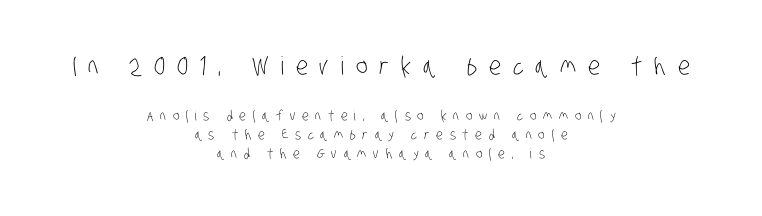
{"bold": "no", "underline": "no", "align": "center", "line_spacing": "normal", "line_spacing_ratio": 1.36, "letter_spacing": "wide", "letter_spacing_em": 0.48, "larger_block": "first", "size_ratio": 1.79, "glyph_px": 25}
